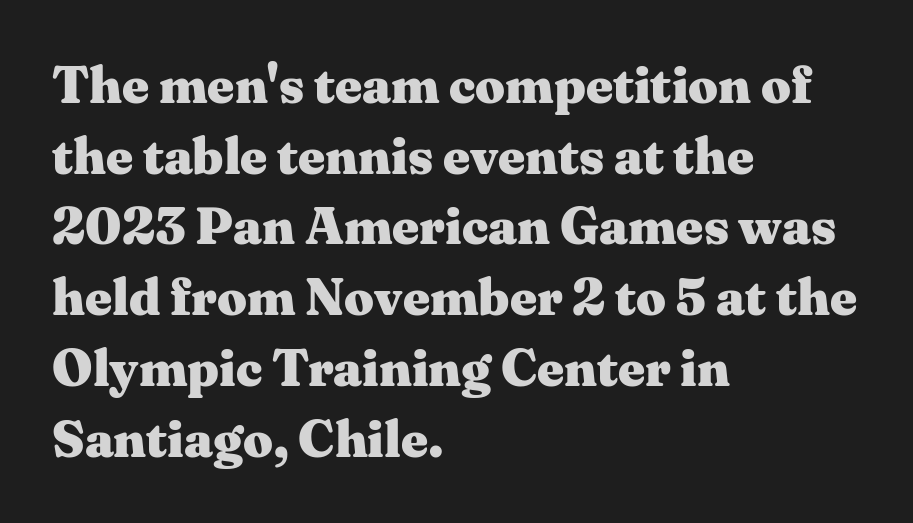
Q: Is the text bold? A: Yes.
Q: Is the text italic (slanted)? A: No, it is upright.
Q: Is the typeface a serif or a sans-serif typeface? A: Serif.
Q: Is the text underlined? A: No.
Q: How is the paragraph aligned? A: Left-aligned.
Q: Is the spacing between letters normal or unusually wide? A: Normal.
Q: Is the spacing between lines tight, normal or loose? A: Normal.
Q: Width (condensed, normal, or wide)? A: Wide.
Q: Stroke contrast? A: Medium.
Q: x-height? A: Medium.
Q: Monospaced? A: No.
